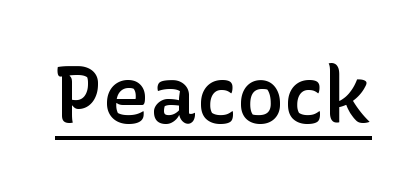
The image shows 79 px semibold sans-serif type, upright; set normal letter spacing, underlined; low stroke contrast and a medium x-height.
